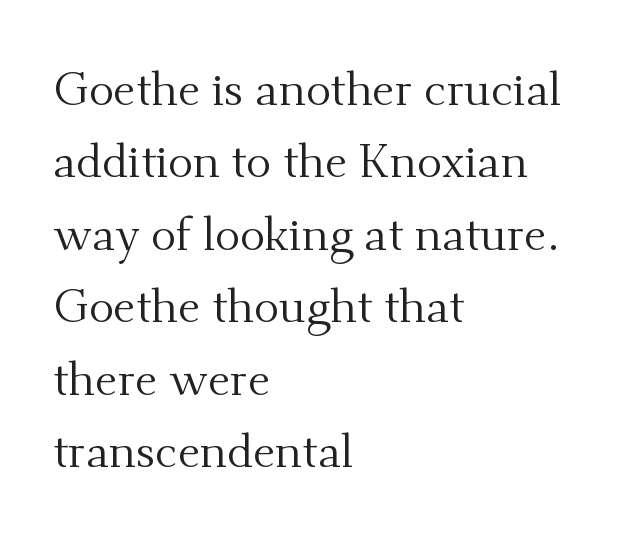
The image shows 47 px regular-weight serif type, upright; set left-aligned, normal line spacing (1.54x), normal letter spacing, not underlined; medium stroke contrast and a small x-height.
